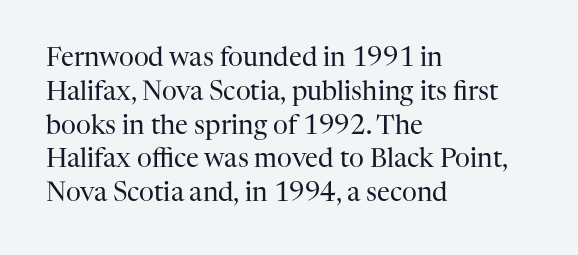
{"italic": "no", "bold": "no", "underline": "no", "align": "left", "line_spacing": "normal", "line_spacing_ratio": 1.3, "letter_spacing": "normal", "letter_spacing_em": 0.0, "glyph_px": 26}
